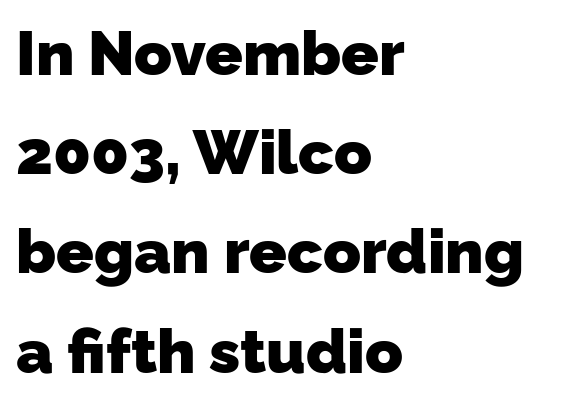
{"serif": "no", "bold": "yes", "weight": "heavy", "width": "normal", "stroke_contrast": "low", "x_height": "medium", "monospaced": "no", "underline": "no", "align": "left", "line_spacing": "normal", "line_spacing_ratio": 1.6, "letter_spacing": "normal", "letter_spacing_em": 0.0, "glyph_px": 62}
